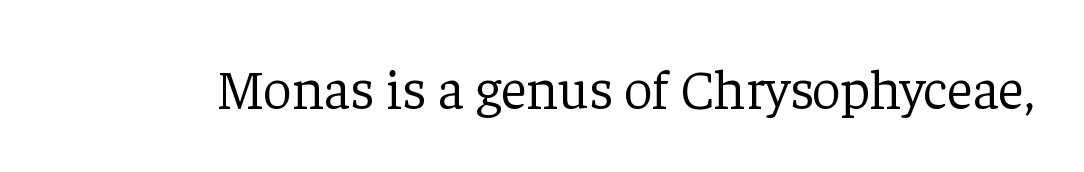
Q: Is the text bold? A: No.
Q: Is the text italic (slanted)? A: No, it is upright.
Q: Is the typeface a serif or a sans-serif typeface? A: Serif.
Q: Is the text underlined? A: No.
Q: Is the spacing between letters normal or unusually wide? A: Normal.
Q: Width (condensed, normal, or wide)? A: Normal.
Q: Stroke contrast? A: Low.
Q: x-height? A: Medium.
Q: Monospaced? A: No.
